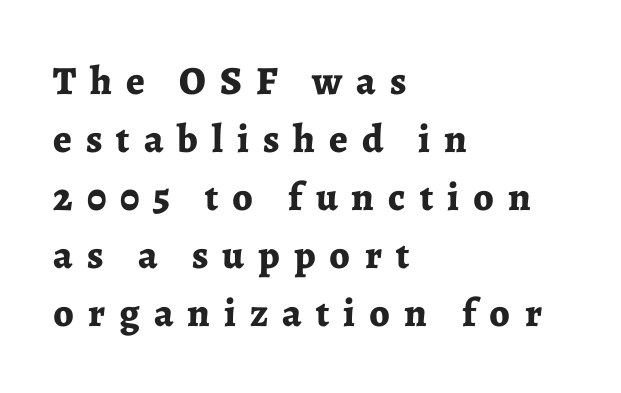
The image shows 40 px bold serif type, upright; set left-aligned, normal line spacing (1.45x), unusually wide letter spacing (+0.35 em), not underlined; low stroke contrast and a medium x-height.
